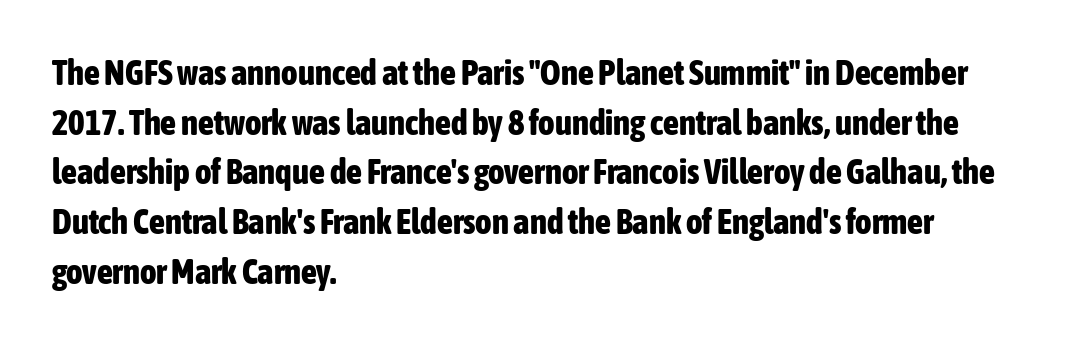
Q: Is the text bold? A: Yes.
Q: Is the text italic (slanted)? A: No, it is upright.
Q: Is the typeface a serif or a sans-serif typeface? A: Sans-serif.
Q: Is the text underlined? A: No.
Q: How is the paragraph aligned? A: Left-aligned.
Q: Is the spacing between letters normal or unusually wide? A: Normal.
Q: Is the spacing between lines tight, normal or loose? A: Normal.
Q: Width (condensed, normal, or wide)? A: Condensed.
Q: Stroke contrast? A: Low.
Q: x-height? A: Medium.
Q: Monospaced? A: No.
